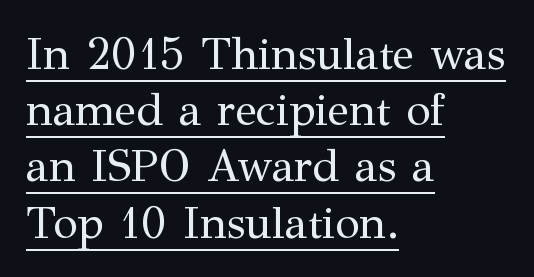
The image shows 45 px regular-weight serif type, upright; set left-aligned, normal line spacing (1.25x), normal letter spacing, underlined; medium stroke contrast and a medium x-height.
